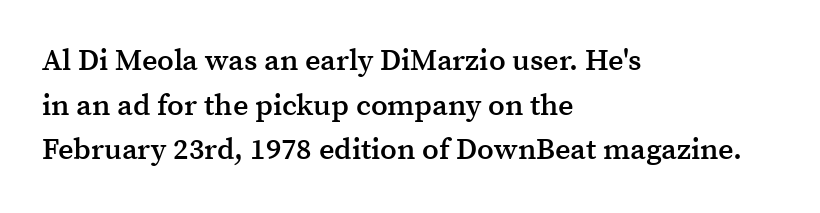
The image shows 30 px semibold serif type, upright; set left-aligned, normal line spacing (1.49x), normal letter spacing, not underlined; medium stroke contrast and a medium x-height.
